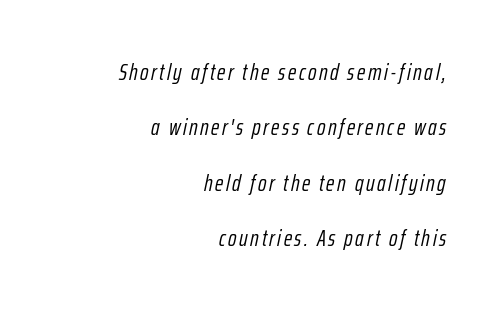
The image shows 23 px text type, italic (leaning right); set right-aligned, loose line spacing (2.41x), not underlined.
